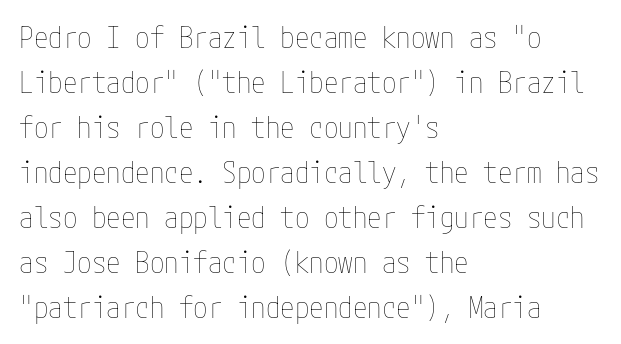
Summary of vertical rhythm: regular, with standard interline spacing. This is the regular roman posture of the typeface. There is no visible air inserted between adjacent glyphs. The strip under each line holds only bare page.
